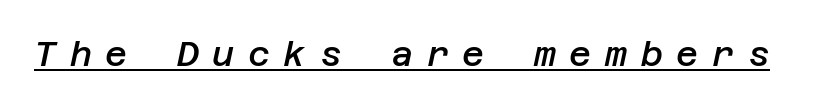
The glyphs are accompanied by a horizontal stroke just below them. The axis of the letterforms is tilted away from vertical. A bit beefed up — I'd call it semibold rather than bold. Observe the wide spacing: letters keep a clear distance from each other.
